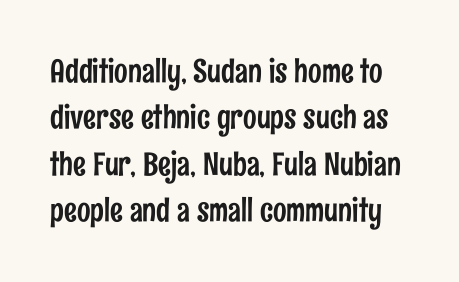
The image shows 32 px condensed sans-serif type, upright; set normal line spacing (1.45x), normal letter spacing, not underlined; low stroke contrast and a medium x-height.
